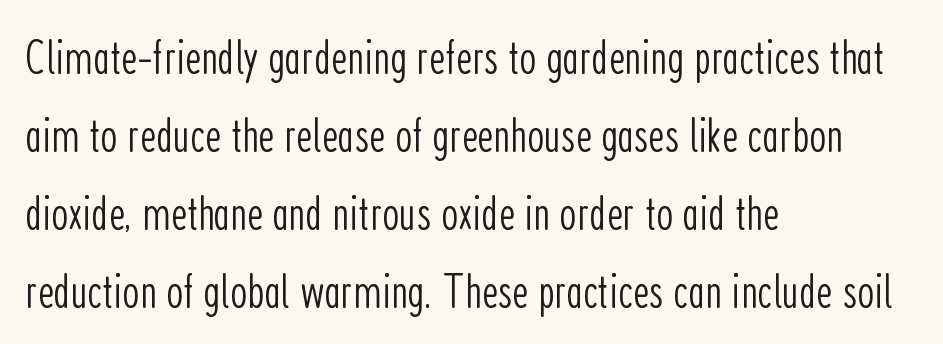
{"serif": "no", "italic": "no", "bold": "no", "weight": "light", "width": "condensed", "stroke_contrast": "low", "x_height": "medium", "monospaced": "no", "underline": "no", "align": "left", "line_spacing": "normal", "line_spacing_ratio": 1.59, "letter_spacing": "normal", "letter_spacing_em": 0.0, "glyph_px": 49}
